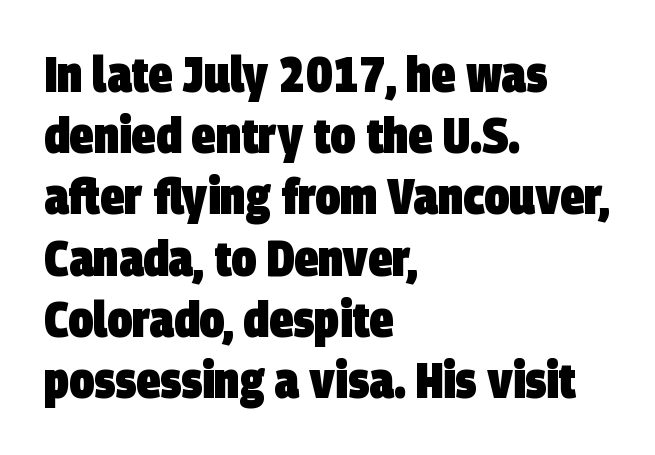
The image shows 49 px heavy, condensed sans-serif type; set left-aligned, normal line spacing (1.25x), normal letter spacing, not underlined; low stroke contrast and a large x-height.
